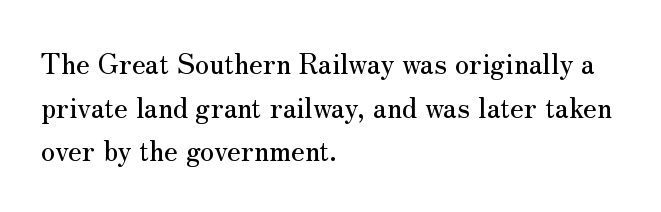
Q: Is the text italic (slanted)? A: No, it is upright.
Q: Is the typeface a serif or a sans-serif typeface? A: Serif.
Q: Is the text underlined? A: No.
Q: How is the paragraph aligned? A: Left-aligned.
Q: Is the spacing between letters normal or unusually wide? A: Normal.
Q: Is the spacing between lines tight, normal or loose? A: Normal.
Q: Width (condensed, normal, or wide)? A: Normal.
Q: Stroke contrast? A: Medium.
Q: x-height? A: Small.
Q: Monospaced? A: No.
